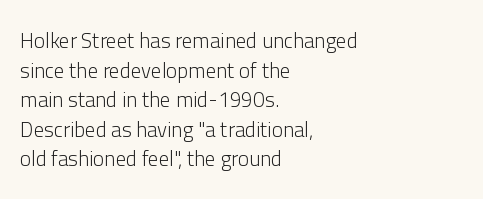
The image shows 21 px text type, upright; set left-aligned, normal line spacing (1.41x), normal letter spacing, not underlined.
